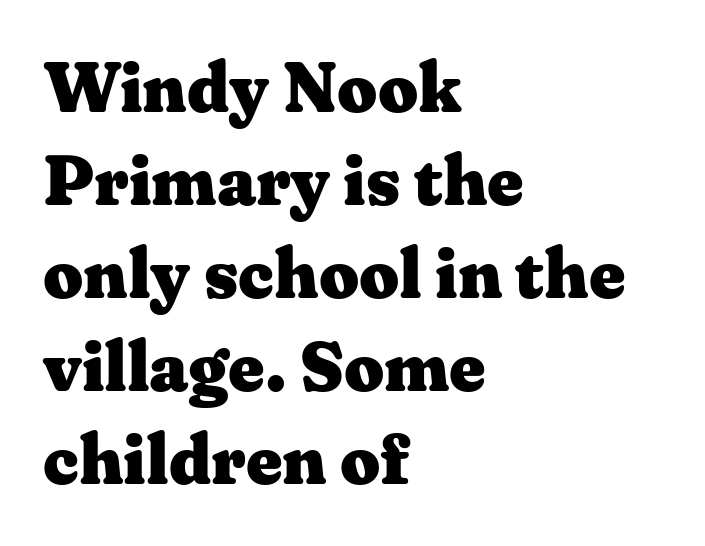
Stroke terminals: seriffed. The rendering anchors every line to the left-hand side. Typographic density is high because the face is bold. The strip under each line holds only bare page. One glance says typical: line gaps are just what's usual. The type sits square on the baseline with zero lean.
